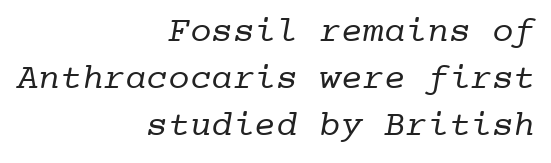
Q: Is the text bold? A: No.
Q: Is the typeface a serif or a sans-serif typeface? A: Serif.
Q: Is the text underlined? A: No.
Q: How is the paragraph aligned? A: Right-aligned.
Q: Is the spacing between letters normal or unusually wide? A: Normal.
Q: Is the spacing between lines tight, normal or loose? A: Normal.
Q: Width (condensed, normal, or wide)? A: Normal.
Q: Stroke contrast? A: Low.
Q: x-height? A: Medium.
Q: Monospaced? A: Yes.
